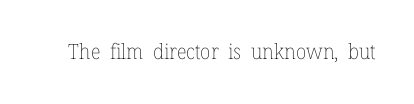
The passage shown is not underscored anywhere. The font's upright variant was chosen for this text. Stems here are at most as thick as an everyday book face. Observe the ordinary spacing: letters are neighbours, not strangers.
